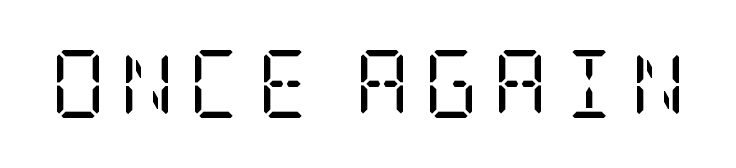
The passage shown is typeset with a serif family. Words float on clear page, feet unadorned. In terms of posture, this sample is upright. Here the glyphs are tracked loosely, breaking word shapes into spaced letters. Heaviness? Minimal to ordinary, like unemphasized prose.
